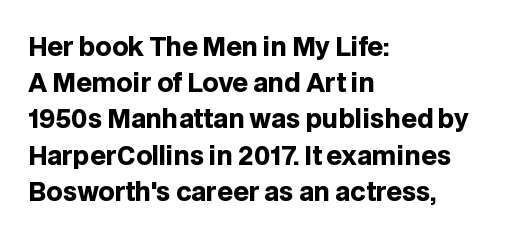
Q: Is the text bold? A: Yes.
Q: Is the text italic (slanted)? A: No, it is upright.
Q: Is the text underlined? A: No.
Q: How is the paragraph aligned? A: Left-aligned.
Q: Is the spacing between letters normal or unusually wide? A: Normal.
Q: Is the spacing between lines tight, normal or loose? A: Normal.
